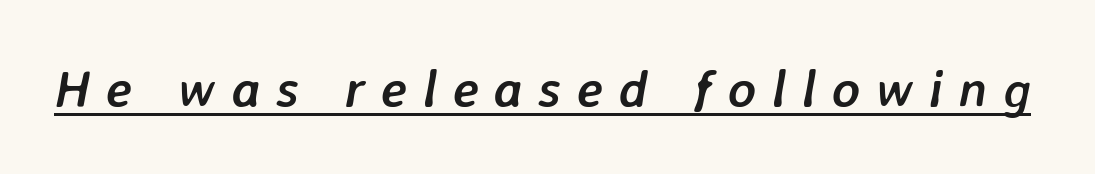
Q: Is the text bold? A: Yes.
Q: Is the text italic (slanted)? A: Yes, it leans right by about 7 degrees.
Q: Is the text underlined? A: Yes.
Q: Is the spacing between letters normal or unusually wide? A: Unusually wide.
Q: Width (condensed, normal, or wide)? A: Normal.
Q: Stroke contrast? A: Low.
Q: x-height? A: Medium.
Q: Monospaced? A: No.
